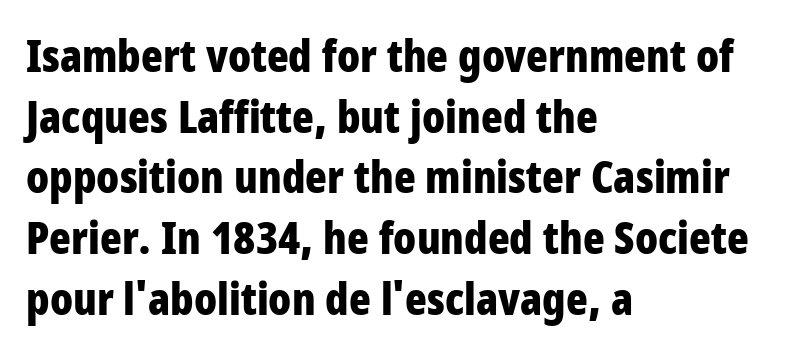
The image shows 45 px bold, condensed sans-serif type, upright; set left-aligned, normal line spacing (1.35x), normal letter spacing, not underlined; low stroke contrast and a large x-height.
